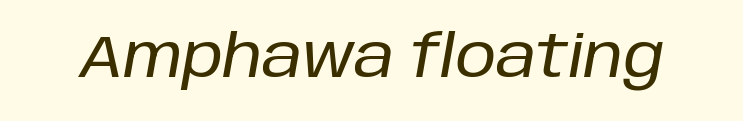
Note the varied advance widths — an 'i' is clearly narrower than an 'm'. This sample uses plain, unmodified letter spacing. The whole block is typeset with a tilt. Any mark beneath the type? The region is blank.
